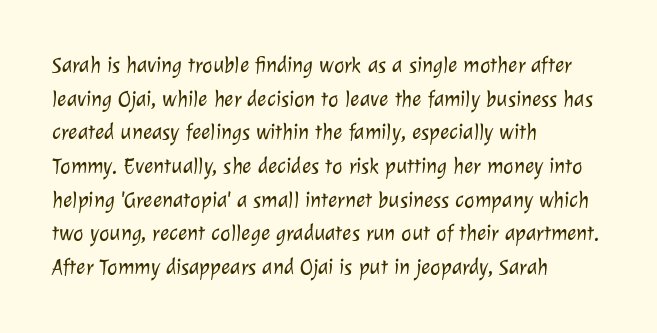
The image shows 22 px text type; set left-aligned, normal line spacing (1.53x), normal letter spacing, not underlined.
